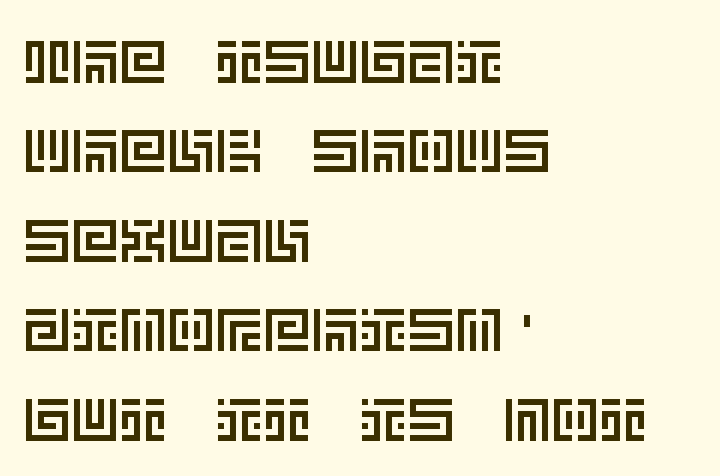
Just letters on the line, the space beneath them empty. Every character sits straight up, as roman type does. Tracking here is standard; glyphs follow each other at the usual distance. In CSS terms this would be text-align: left. The rendering uses a moderate line-height, typical for paragraphs.
